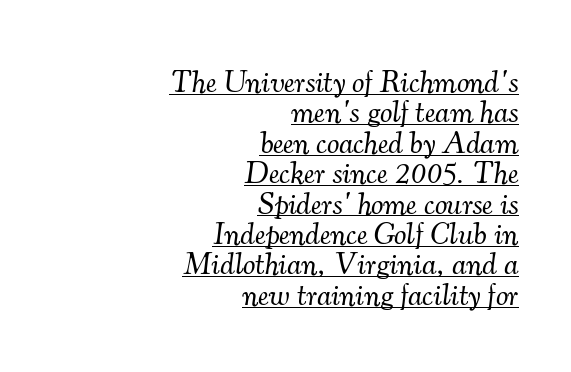
{"serif": "yes", "italic": "yes", "lean": "right", "slant_degrees": 7, "bold": "no", "weight": "light", "width": "normal", "stroke_contrast": "medium", "x_height": "small", "monospaced": "no", "underline": "yes", "align": "right", "line_spacing": "tight", "line_spacing_ratio": 0.98, "letter_spacing": "normal", "letter_spacing_em": 0.0, "glyph_px": 31}
